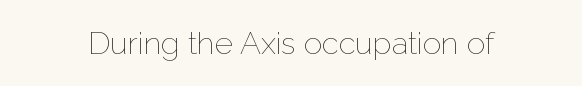
The image shows 31 px thin type, upright; set normal letter spacing, not underlined; low stroke contrast and a medium x-height.
